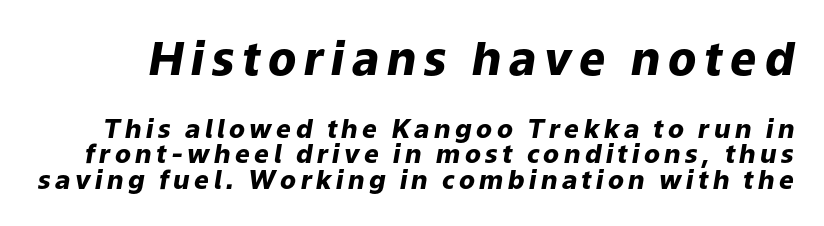
Q: Is the text bold? A: Yes.
Q: Is the text italic (slanted)? A: Yes, it leans right by about 9 degrees.
Q: Is the text underlined? A: No.
Q: Is the spacing between lines tight, normal or loose? A: Tight.
Q: Which block of text is set in a larger size, the first (top) or the second (bottom)? A: The first (top) one.
Q: Width (condensed, normal, or wide)? A: Normal.
Q: Stroke contrast? A: Low.
Q: x-height? A: Medium.
Q: Monospaced? A: No.
